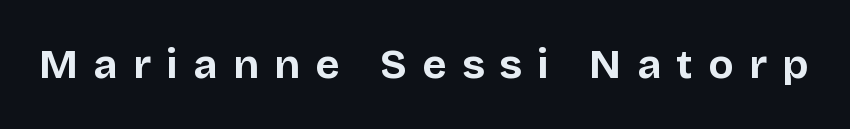
Look at the bottom of the vertical strokes: they stop flat, with no serifs. In terms of posture, this sample is upright. Check the space under the baseline: it is left empty. Is this a fixed-width face? No — the glyphs have proportional, varying widths.
